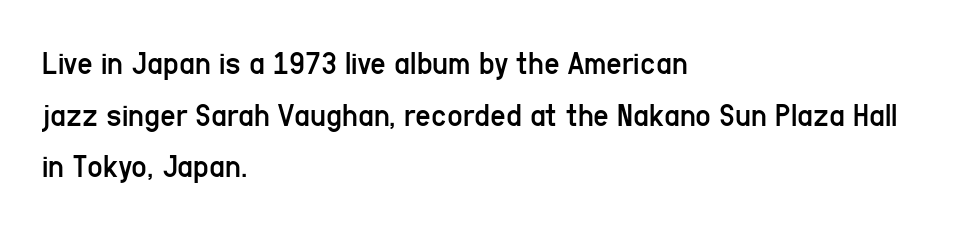
{"serif": "no", "italic": "no", "bold": "no", "weight": "regular", "width": "condensed", "stroke_contrast": "low", "x_height": "medium", "monospaced": "no", "underline": "no", "align": "left", "line_spacing": "normal", "line_spacing_ratio": 1.52, "letter_spacing": "normal", "letter_spacing_em": 0.0, "glyph_px": 34}
